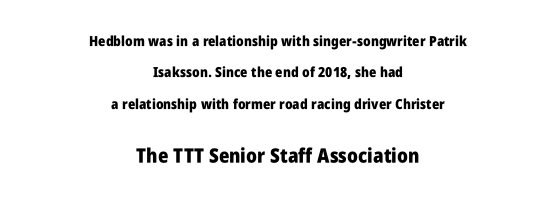
The image shows 20 px bold type, upright; set centered, loose line spacing (2.25x), normal letter spacing, not underlined; the second (bottom) block is 1.43x larger.
